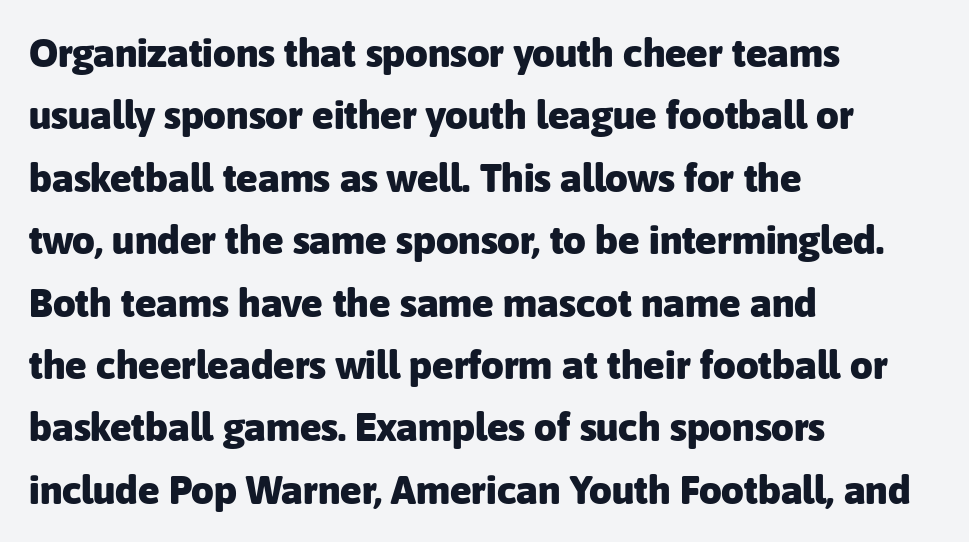
The image shows 40 px heavy sans-serif type, upright; set left-aligned, normal line spacing (1.56x), normal letter spacing, not underlined; low stroke contrast and a medium x-height.
